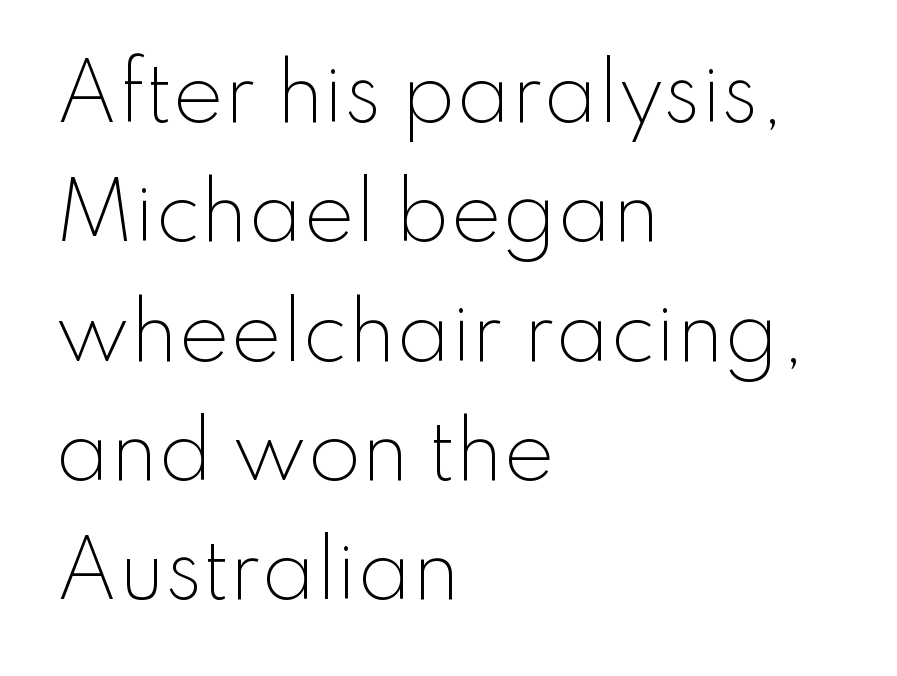
Q: Is the text bold? A: No.
Q: Is the text italic (slanted)? A: No, it is upright.
Q: Is the typeface a serif or a sans-serif typeface? A: Sans-serif.
Q: Is the text underlined? A: No.
Q: How is the paragraph aligned? A: Left-aligned.
Q: Is the spacing between letters normal or unusually wide? A: Normal.
Q: Is the spacing between lines tight, normal or loose? A: Normal.
Q: Width (condensed, normal, or wide)? A: Normal.
Q: Stroke contrast? A: Low.
Q: x-height? A: Small.
Q: Monospaced? A: No.
